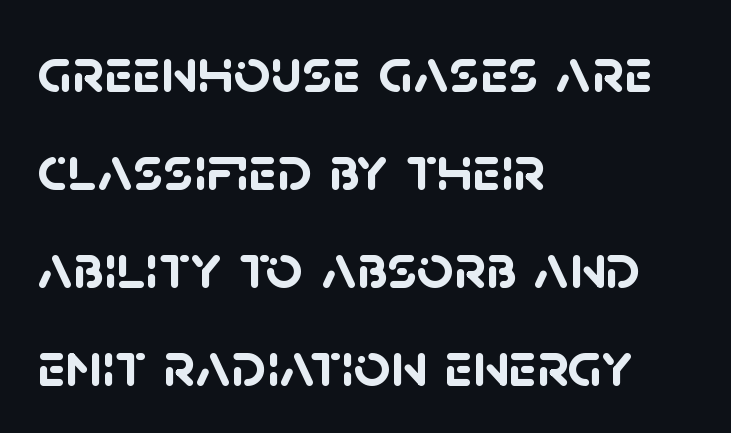
{"serif": "no", "bold": "yes", "weight": "semibold", "width": "normal", "stroke_contrast": "low", "x_height": "large", "monospaced": "no", "underline": "no", "align": "left", "line_spacing": "normal", "line_spacing_ratio": 1.53, "letter_spacing": "normal", "letter_spacing_em": 0.0, "glyph_px": 64}
